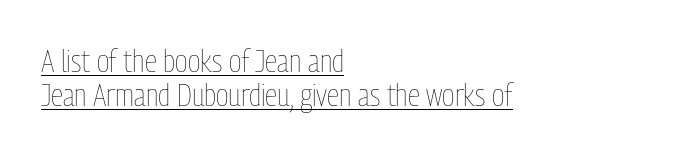
Q: Is the text bold? A: No.
Q: Is the text italic (slanted)? A: No, it is upright.
Q: Is the text underlined? A: Yes.
Q: How is the paragraph aligned? A: Left-aligned.
Q: Is the spacing between letters normal or unusually wide? A: Normal.
Q: Is the spacing between lines tight, normal or loose? A: Tight.
Q: Width (condensed, normal, or wide)? A: Condensed.
Q: Stroke contrast? A: Low.
Q: x-height? A: Medium.
Q: Monospaced? A: No.
